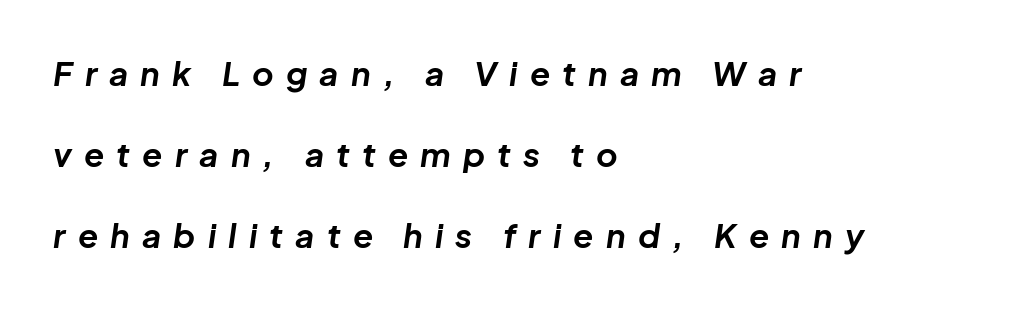
{"italic": "yes", "lean": "right", "slant_degrees": 8, "bold": "yes", "weight": "bold", "width": "normal", "stroke_contrast": "low", "x_height": "medium", "monospaced": "no", "underline": "no", "align": "left", "line_spacing": "loose", "line_spacing_ratio": 2.46, "letter_spacing": "wide", "letter_spacing_em": 0.37, "glyph_px": 33}
